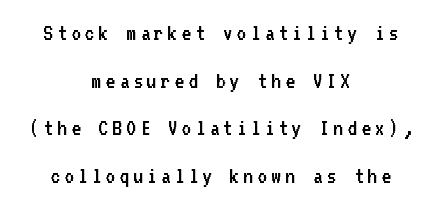
Q: Is the text bold? A: No.
Q: Is the text italic (slanted)? A: No, it is upright.
Q: Is the text underlined? A: No.
Q: How is the paragraph aligned? A: Centered.
Q: Is the spacing between lines tight, normal or loose? A: Loose.
